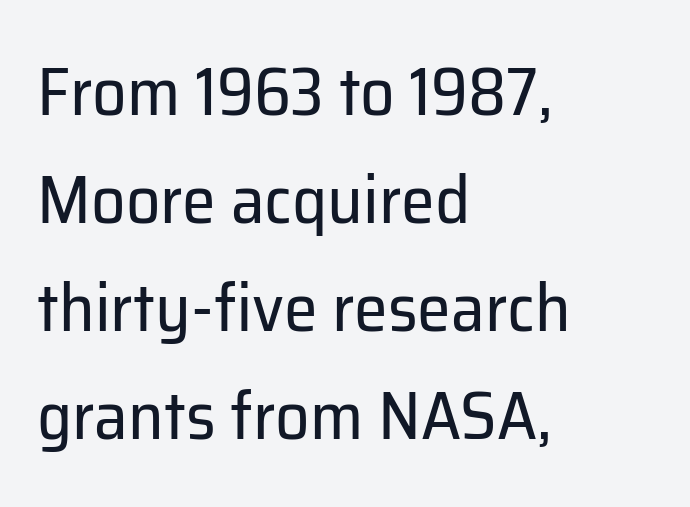
The block of text has a typical density, with ordinary space between rows. Tall strokes in this sample are plumb rather than angled. In terms of letterspacing, this is plain default setting. Line starts are locked; line ends wander. Note the varied advance widths — an 'i' is clearly narrower than an 'm'.
